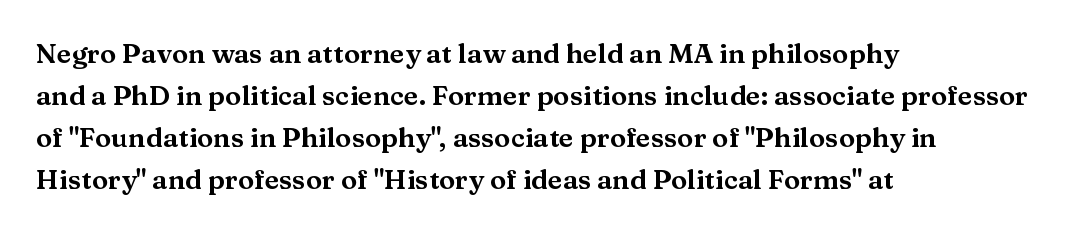
Decoration check: the copy has no underline. You can tell it's not italic because the verticals are truly vertical. Is the letter spacing exaggerated? No — it looks like the ordinary default. A classic flush-left, rag-right setting is used for this passage. Baseline-to-baseline distance is the conventional proportion of letter height.
